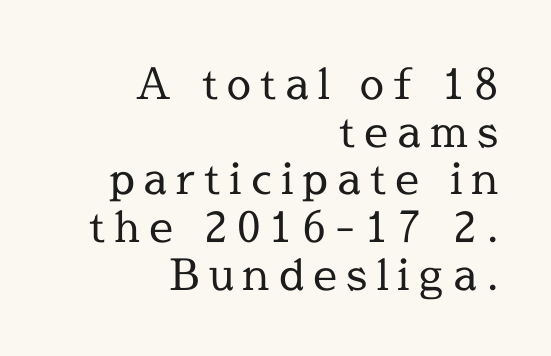
{"serif": "yes", "italic": "no", "bold": "no", "weight": "regular", "width": "normal", "x_height": "medium", "monospaced": "no", "underline": "no", "align": "right", "line_spacing": "tight", "line_spacing_ratio": 1.11, "letter_spacing": "wide", "letter_spacing_em": 0.21, "glyph_px": 43}
